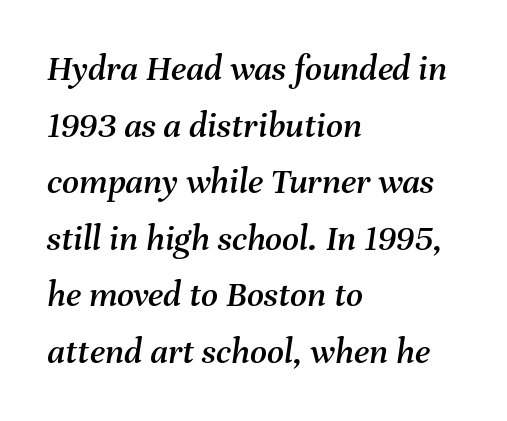
{"italic": "yes", "lean": "right", "slant_degrees": 8, "width": "normal", "stroke_contrast": "medium", "x_height": "medium", "monospaced": "no", "underline": "no", "align": "left", "line_spacing": "normal", "line_spacing_ratio": 1.53, "letter_spacing": "normal", "letter_spacing_em": 0.0, "glyph_px": 37}
